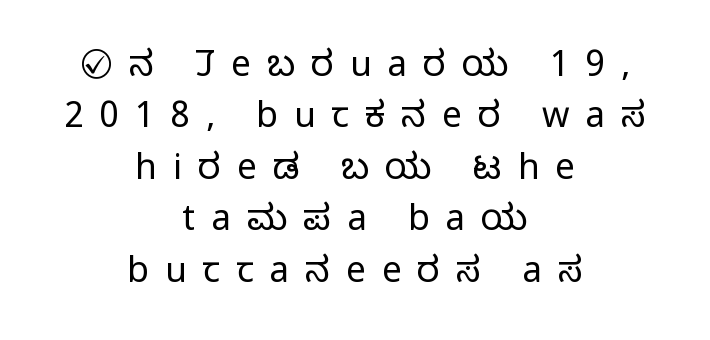
Q: Is the text bold? A: No.
Q: Is the text italic (slanted)? A: No, it is upright.
Q: Is the typeface a serif or a sans-serif typeface? A: Sans-serif.
Q: Is the text underlined? A: No.
Q: How is the paragraph aligned? A: Centered.
Q: Is the spacing between letters normal or unusually wide? A: Unusually wide.
Q: Is the spacing between lines tight, normal or loose? A: Normal.
Q: Width (condensed, normal, or wide)? A: Condensed.
Q: Stroke contrast? A: Low.
Q: x-height? A: Large.
Q: Monospaced? A: No.
